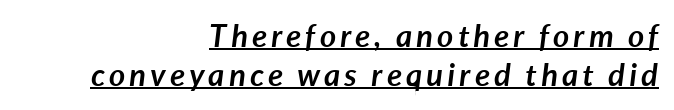
Typesetter's note: full bold, strokes at maximum text heaviness. Think of a printed novel: that variable character pitch is what you see here. The lines sit at an ordinary, default distance from one another. The rendering applies a slant to the glyphs. The rendered words wear a rule along their underside.
